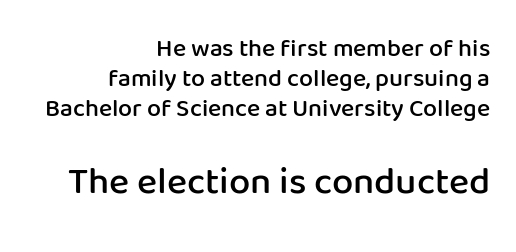
Q: Is the text bold? A: Semi-bold.
Q: Is the text italic (slanted)? A: No, it is upright.
Q: Is the typeface a serif or a sans-serif typeface? A: Sans-serif.
Q: Is the text underlined? A: No.
Q: How is the paragraph aligned? A: Right-aligned.
Q: Is the spacing between letters normal or unusually wide? A: Normal.
Q: Which block of text is set in a larger size, the first (top) or the second (bottom)? A: The second (bottom) one.
Q: Width (condensed, normal, or wide)? A: Normal.
Q: Stroke contrast? A: Low.
Q: x-height? A: Medium.
Q: Monospaced? A: No.
